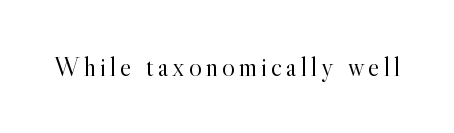
{"italic": "no", "bold": "no", "underline": "no", "glyph_px": 27}
